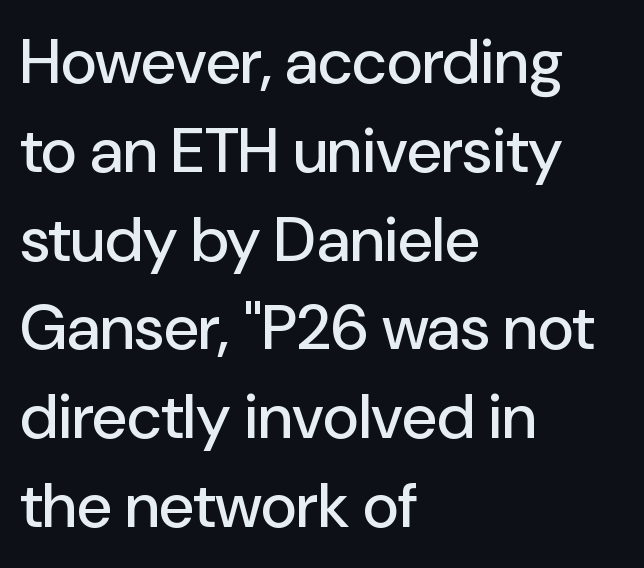
{"serif": "no", "italic": "no", "width": "normal", "stroke_contrast": "low", "x_height": "medium", "monospaced": "no", "underline": "no", "align": "left", "line_spacing": "normal", "line_spacing_ratio": 1.41, "letter_spacing": "normal", "letter_spacing_em": 0.0, "glyph_px": 63}
